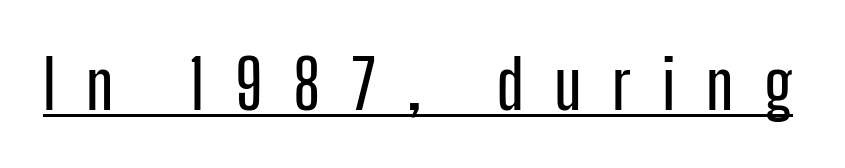
Q: Is the text italic (slanted)? A: No, it is upright.
Q: Is the typeface a serif or a sans-serif typeface? A: Sans-serif.
Q: Is the text underlined? A: Yes.
Q: Is the spacing between letters normal or unusually wide? A: Unusually wide.
Q: Width (condensed, normal, or wide)? A: Condensed.
Q: Stroke contrast? A: Low.
Q: x-height? A: Medium.
Q: Monospaced? A: No.
